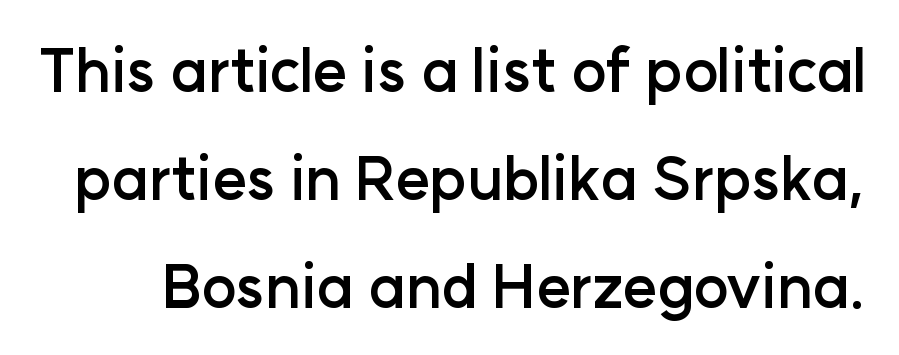
The image shows 59 px semibold sans-serif type, upright; set line spacing 1.83x, normal letter spacing, not underlined; low stroke contrast and a medium x-height.
